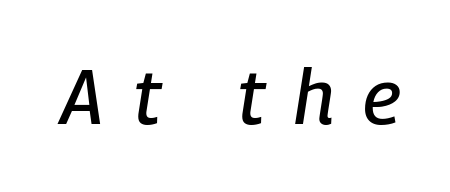
The image shows 76 px condensed type, italic (leaning right); set unusually wide letter spacing (+0.38 em), not underlined; low stroke contrast and a medium x-height.
